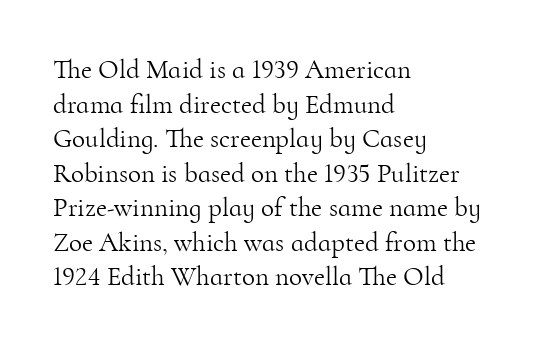
{"italic": "no", "bold": "no", "underline": "no", "align": "left", "line_spacing": "normal", "line_spacing_ratio": 1.28, "letter_spacing": "normal", "letter_spacing_em": 0.0, "glyph_px": 27}
